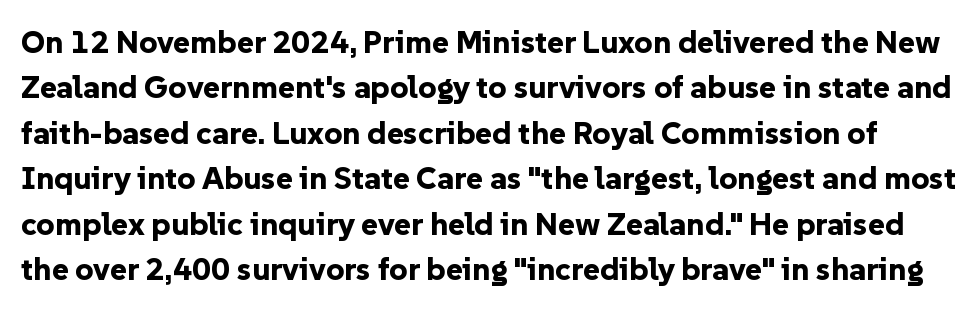
{"serif": "no", "italic": "no", "bold": "yes", "weight": "bold", "width": "normal", "stroke_contrast": "low", "x_height": "medium", "monospaced": "no", "underline": "no", "line_spacing": "normal", "line_spacing_ratio": 1.42, "letter_spacing": "normal", "letter_spacing_em": 0.0, "glyph_px": 32}
